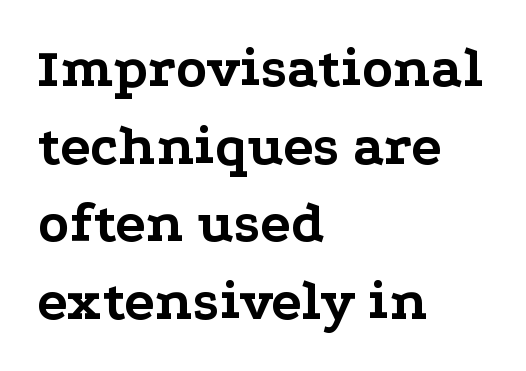
{"serif": "yes", "italic": "no", "bold": "yes", "weight": "bold", "width": "wide", "stroke_contrast": "low", "x_height": "medium", "monospaced": "no", "underline": "no", "align": "left", "line_spacing": "normal", "line_spacing_ratio": 1.36, "letter_spacing": "normal", "letter_spacing_em": 0.0, "glyph_px": 57}
